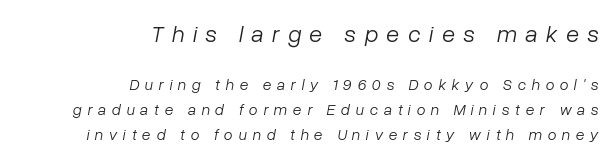
{"italic": "yes", "lean": "right", "slant_degrees": 10, "bold": "no", "underline": "no", "align": "right", "line_spacing": "normal", "line_spacing_ratio": 1.57, "letter_spacing": "wide", "letter_spacing_em": 0.35, "larger_block": "first", "size_ratio": 1.5, "glyph_px": 24}
